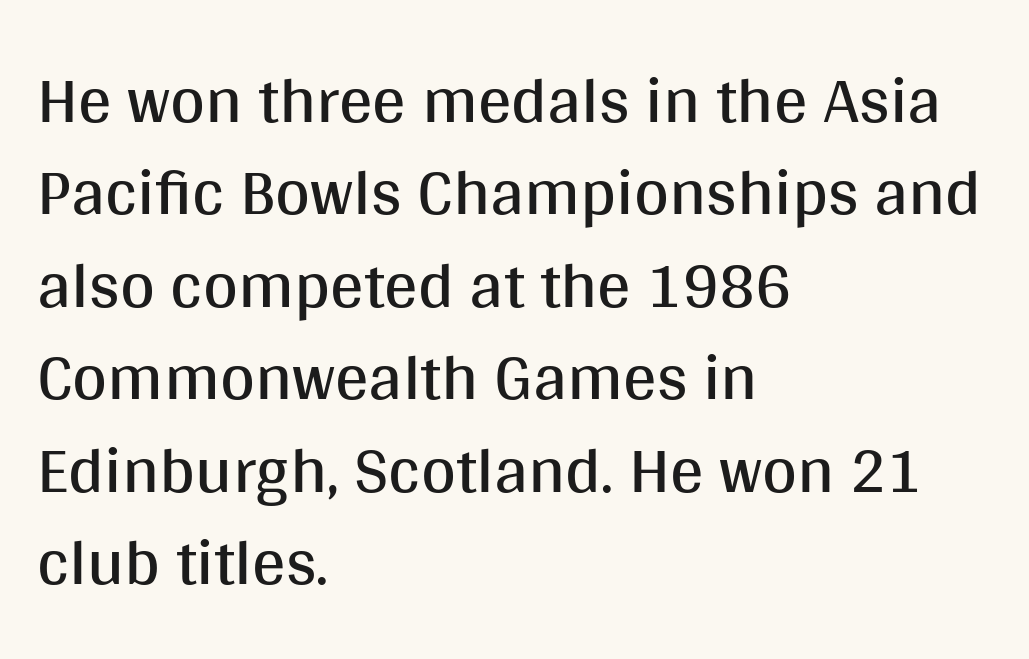
The image shows 67 px regular-weight sans-serif type, upright; set left-aligned, normal line spacing (1.38x), normal letter spacing, not underlined; medium stroke contrast and a large x-height.
